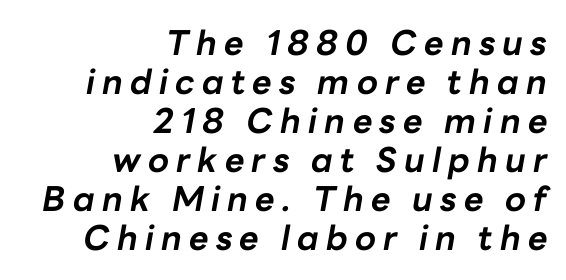
{"italic": "yes", "lean": "right", "slant_degrees": 10, "bold": "yes", "weight": "bold", "width": "normal", "stroke_contrast": "low", "x_height": "medium", "monospaced": "no", "underline": "no", "align": "right", "line_spacing": "tight", "line_spacing_ratio": 1.15, "letter_spacing": "wide", "letter_spacing_em": 0.21, "glyph_px": 34}
